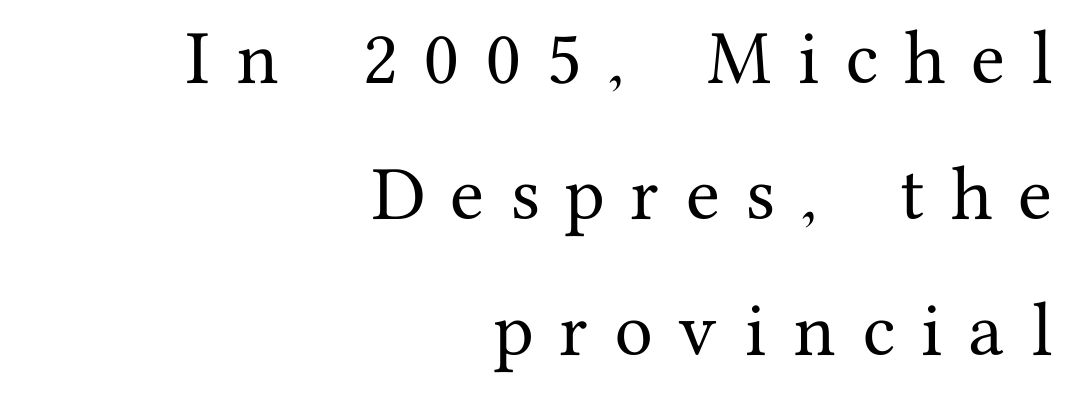
{"serif": "yes", "italic": "no", "width": "normal", "stroke_contrast": "medium", "x_height": "medium", "monospaced": "no", "underline": "no", "align": "right", "line_spacing": "loose", "line_spacing_ratio": 2.19, "letter_spacing": "wide", "letter_spacing_em": 0.43, "glyph_px": 62}
